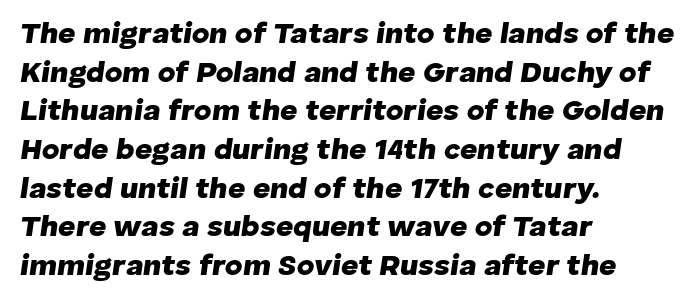
{"italic": "yes", "lean": "right", "slant_degrees": 8, "bold": "yes", "weight": "heavy", "width": "normal", "stroke_contrast": "low", "x_height": "medium", "monospaced": "no", "underline": "no", "align": "left", "line_spacing": "normal", "line_spacing_ratio": 1.29, "letter_spacing": "normal", "letter_spacing_em": 0.0, "glyph_px": 30}
